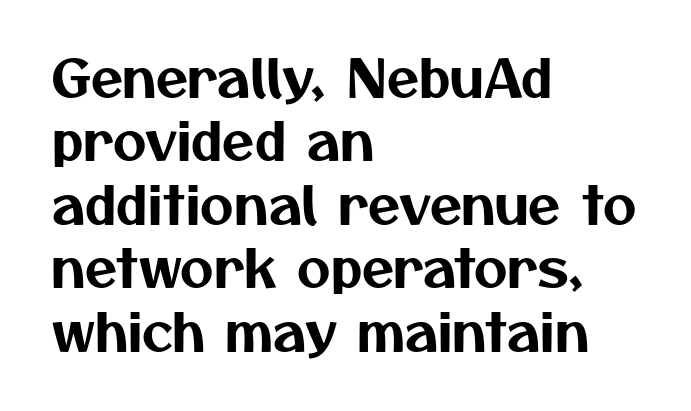
Line beginnings align vertically; line endings do not. Each letter keeps its own natural width here, so spacing adapts to shape. No feet cap the strokes, marking this as sans-serif type. The gaps between neighbouring characters are ordinary and unremarkable. Any mark beneath the type? The region is blank.
